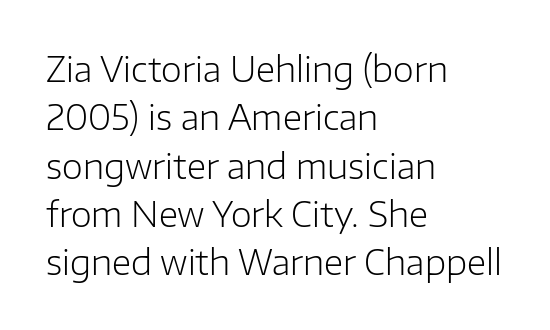
{"serif": "no", "italic": "no", "bold": "no", "weight": "light", "width": "normal", "stroke_contrast": "low", "x_height": "medium", "monospaced": "no", "underline": "no", "align": "left", "line_spacing": "normal", "line_spacing_ratio": 1.42, "letter_spacing": "normal", "letter_spacing_em": 0.0, "glyph_px": 34}
